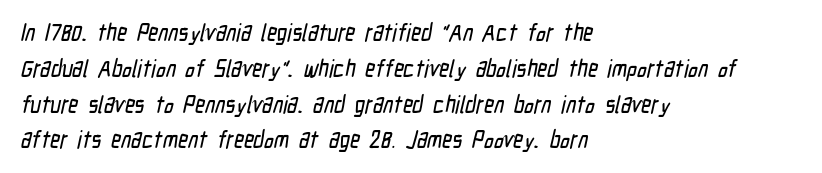
The image shows 24 px text type; set left-aligned, normal line spacing (1.49x), normal letter spacing, not underlined.
